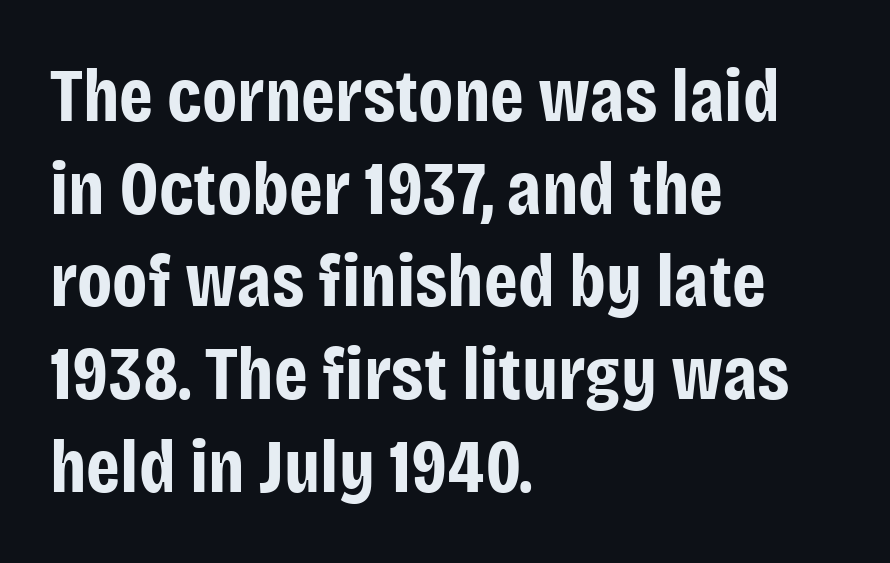
{"serif": "no", "italic": "no", "bold": "yes", "weight": "bold", "width": "condensed", "stroke_contrast": "low", "x_height": "large", "monospaced": "no", "underline": "no", "align": "left", "line_spacing_ratio": 1.22, "letter_spacing": "normal", "letter_spacing_em": 0.0, "glyph_px": 76}
